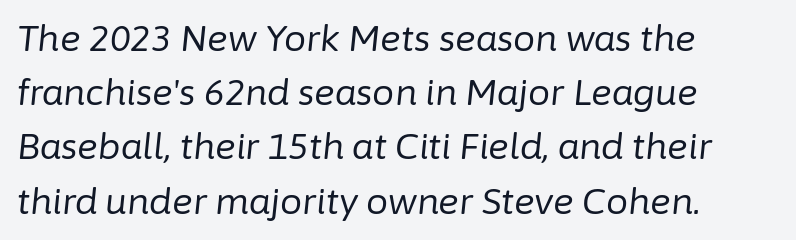
Unbolded letterforms with no extra heft. All the whitespace from short lines collects on the right. Character widths vary here, with narrow letters taking less room than wide ones. Glyph-to-glyph distance matches everyday printed text.
